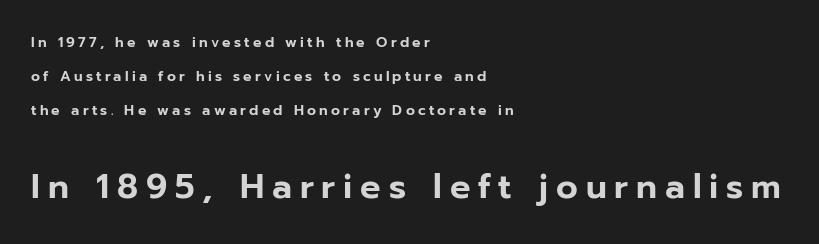
{"serif": "no", "italic": "no", "width": "normal", "stroke_contrast": "low", "x_height": "medium", "monospaced": "no", "underline": "no", "align": "left", "line_spacing": "loose", "line_spacing_ratio": 2.42, "letter_spacing": "wide", "letter_spacing_em": 0.23, "larger_block": "second", "size_ratio": 2.43, "glyph_px": 34}
